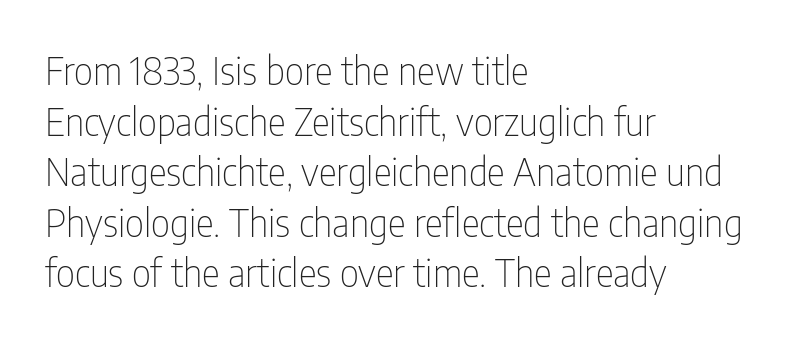
{"serif": "no", "italic": "no", "bold": "no", "weight": "thin", "width": "condensed", "stroke_contrast": "low", "x_height": "medium", "monospaced": "no", "underline": "no", "align": "left", "line_spacing": "normal", "line_spacing_ratio": 1.33, "letter_spacing": "normal", "letter_spacing_em": 0.0, "glyph_px": 38}
